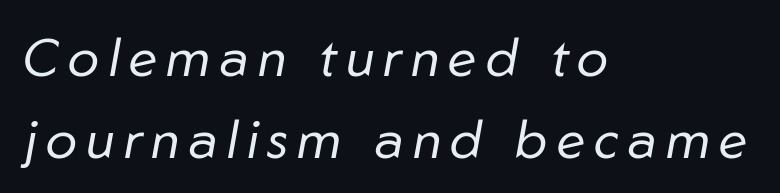
The image shows 53 px regular-weight type, italic (leaning right); set left-aligned, normal line spacing (1.54x), not underlined; low stroke contrast and a medium x-height.
